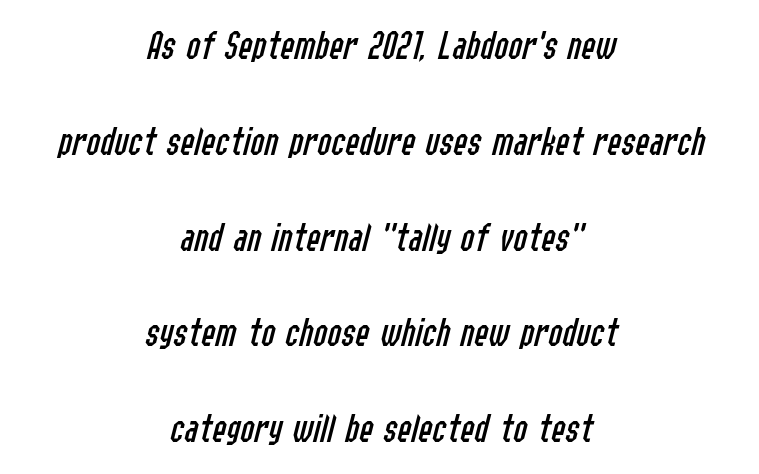
The image shows 42 px regular-weight, condensed type, italic (leaning right); set centered, loose line spacing (2.28x), normal letter spacing, not underlined; low stroke contrast and a medium x-height.
